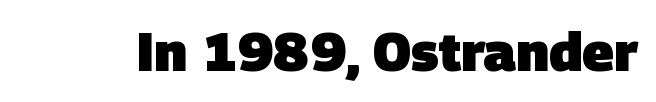
Q: Is the text bold? A: Yes.
Q: Is the typeface a serif or a sans-serif typeface? A: Sans-serif.
Q: Is the text underlined? A: No.
Q: Is the spacing between letters normal or unusually wide? A: Normal.
Q: Width (condensed, normal, or wide)? A: Normal.
Q: Stroke contrast? A: Low.
Q: x-height? A: Large.
Q: Monospaced? A: No.
